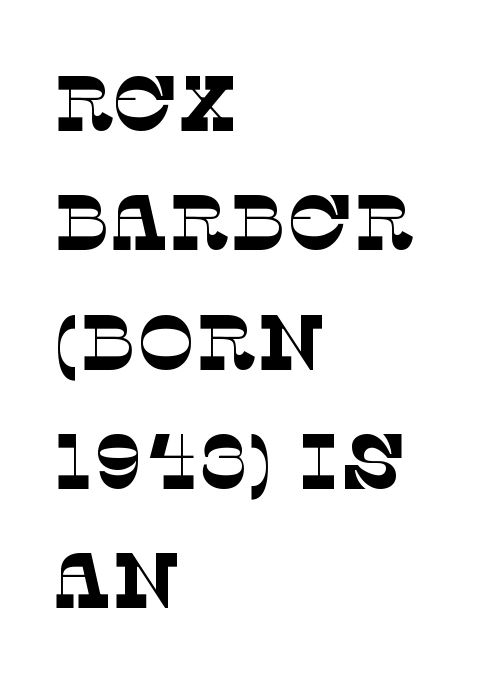
{"serif": "yes", "bold": "no", "weight": "thin", "width": "normal", "stroke_contrast": "low", "x_height": "large", "monospaced": "no", "underline": "no", "align": "left", "line_spacing": "normal", "line_spacing_ratio": 1.53, "letter_spacing": "normal", "letter_spacing_em": 0.0, "glyph_px": 78}
